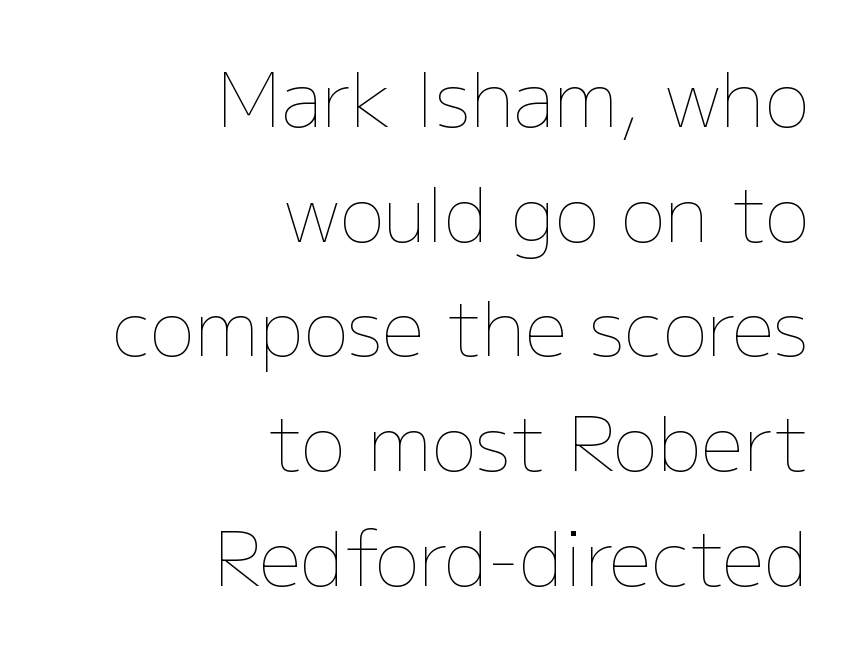
{"italic": "no", "bold": "no", "weight": "thin", "width": "normal", "stroke_contrast": "low", "x_height": "medium", "monospaced": "no", "underline": "no", "align": "right", "line_spacing": "normal", "line_spacing_ratio": 1.53, "letter_spacing": "normal", "letter_spacing_em": 0.0, "glyph_px": 75}
